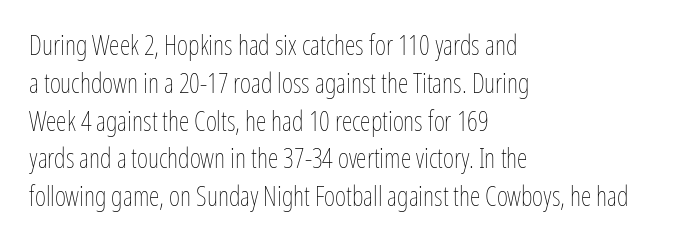
{"italic": "no", "bold": "no", "underline": "no", "align": "left", "line_spacing": "normal", "line_spacing_ratio": 1.4, "letter_spacing": "normal", "letter_spacing_em": 0.0, "glyph_px": 27}
